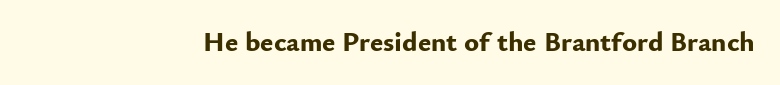
{"serif": "no", "italic": "no", "bold": "yes", "weight": "bold", "width": "normal", "stroke_contrast": "low", "x_height": "small", "monospaced": "no", "underline": "no", "letter_spacing": "normal", "letter_spacing_em": 0.0, "glyph_px": 28}
